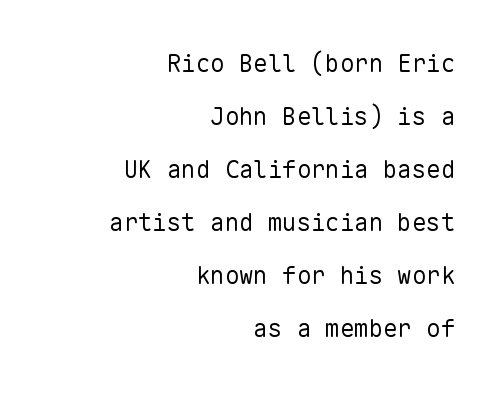
Q: Is the text bold? A: No.
Q: Is the text italic (slanted)? A: No, it is upright.
Q: Is the text underlined? A: No.
Q: How is the paragraph aligned? A: Right-aligned.
Q: Is the spacing between letters normal or unusually wide? A: Normal.
Q: Is the spacing between lines tight, normal or loose? A: Loose.
